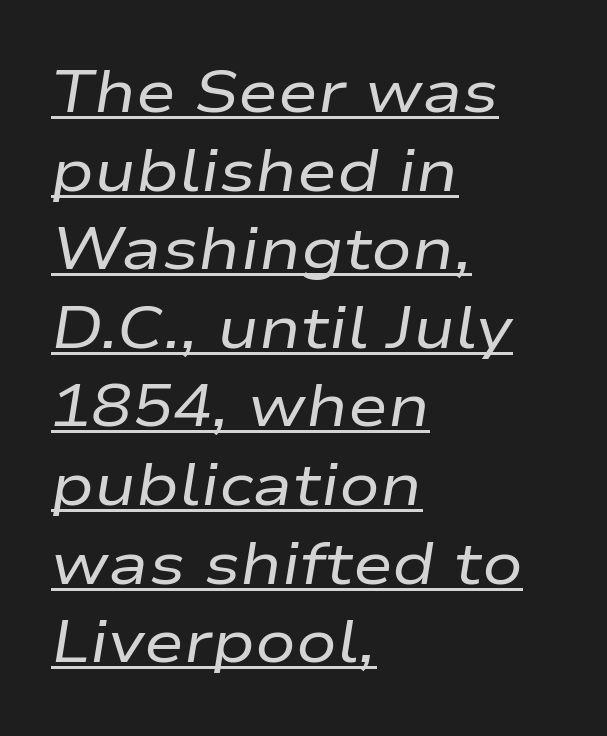
The image shows 60 px regular-weight, wide type, italic (leaning right); set left-aligned, normal line spacing (1.31x), normal letter spacing, underlined; low stroke contrast and a medium x-height.
